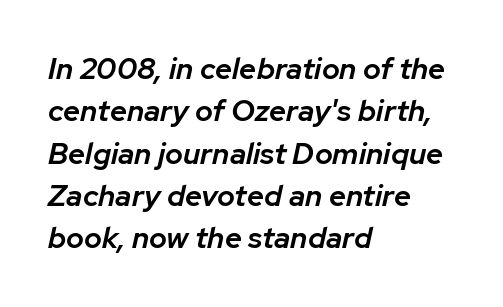
If you measured baseline to baseline, you'd find a middling distance. The letters advance in unequal steps, a hallmark of proportional type. Rule under the text: the space is simply empty. The passage shown leans; its letterforms are oblique.
